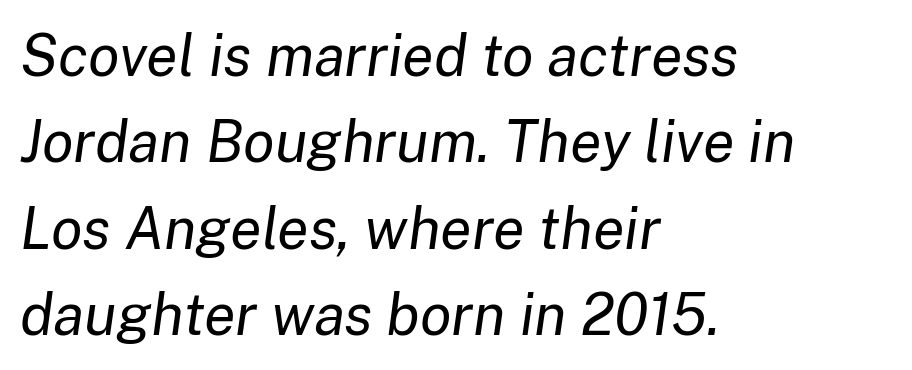
The image shows 58 px regular-weight type, italic (leaning right); set left-aligned, normal line spacing (1.49x), normal letter spacing, not underlined; low stroke contrast and a medium x-height.
